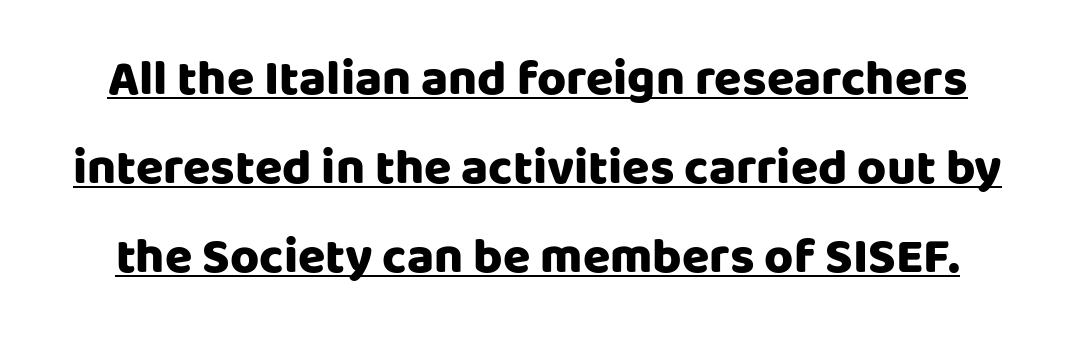
{"serif": "no", "italic": "no", "bold": "yes", "weight": "heavy", "width": "normal", "stroke_contrast": "low", "x_height": "large", "monospaced": "no", "underline": "yes", "line_spacing_ratio": 1.78, "letter_spacing": "normal", "letter_spacing_em": 0.0, "glyph_px": 50}
